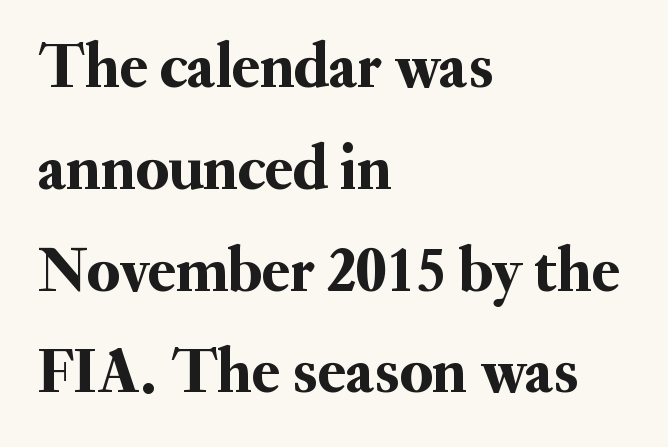
Q: Is the text italic (slanted)? A: No, it is upright.
Q: Is the typeface a serif or a sans-serif typeface? A: Serif.
Q: Is the text underlined? A: No.
Q: How is the paragraph aligned? A: Left-aligned.
Q: Is the spacing between letters normal or unusually wide? A: Normal.
Q: Is the spacing between lines tight, normal or loose? A: Normal.
Q: Width (condensed, normal, or wide)? A: Normal.
Q: Stroke contrast? A: Medium.
Q: x-height? A: Small.
Q: Monospaced? A: No.
